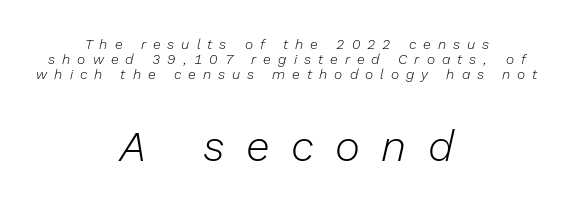
{"italic": "yes", "lean": "right", "slant_degrees": 13, "bold": "no", "weight": "light", "width": "normal", "stroke_contrast": "low", "x_height": "medium", "monospaced": "no", "underline": "no", "align": "center", "line_spacing": "tight", "line_spacing_ratio": 1.08, "letter_spacing": "wide", "letter_spacing_em": 0.5, "larger_block": "second", "size_ratio": 3.07, "glyph_px": 43}
